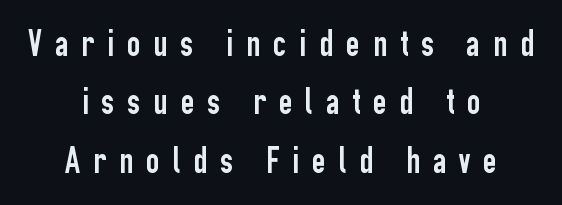
{"serif": "no", "italic": "no", "width": "condensed", "stroke_contrast": "low", "x_height": "medium", "monospaced": "no", "underline": "no", "align": "center", "line_spacing": "normal", "line_spacing_ratio": 1.58, "letter_spacing": "wide", "letter_spacing_em": 0.35, "glyph_px": 37}
